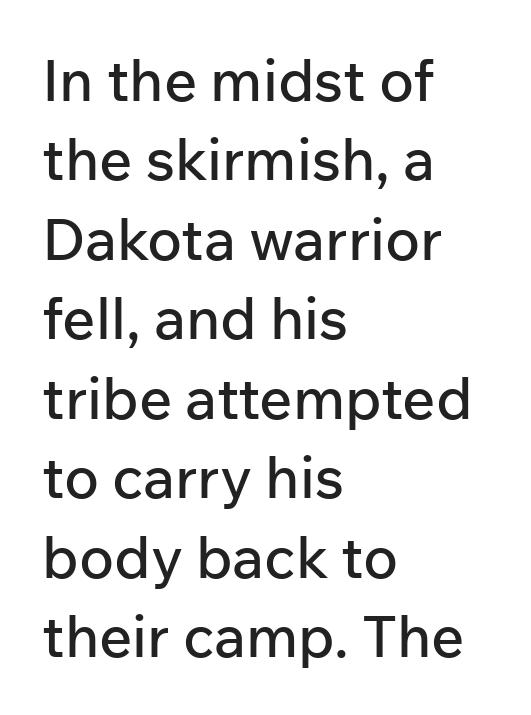
The image shows 58 px sans-serif type, upright; set left-aligned, normal line spacing (1.37x), normal letter spacing, not underlined; low stroke contrast and a medium x-height.
